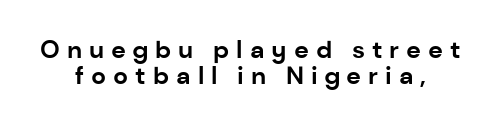
The image shows 25 px bold type, upright; set centered, tight line spacing (1.06x), unusually wide letter spacing (+0.28 em), not underlined.
